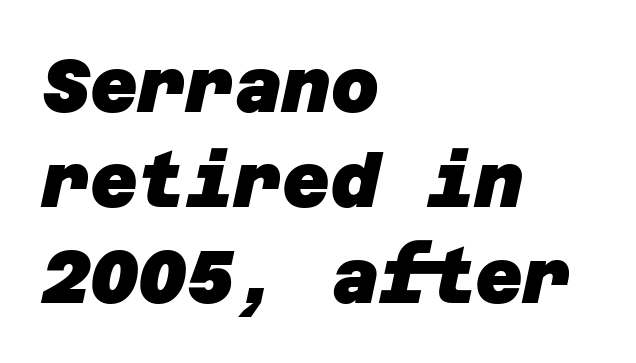
{"serif": "no", "bold": "yes", "weight": "heavy", "width": "normal", "stroke_contrast": "low", "x_height": "large", "underline": "no", "align": "left", "line_spacing": "normal", "line_spacing_ratio": 1.29, "letter_spacing": "normal", "letter_spacing_em": 0.0, "glyph_px": 74}
